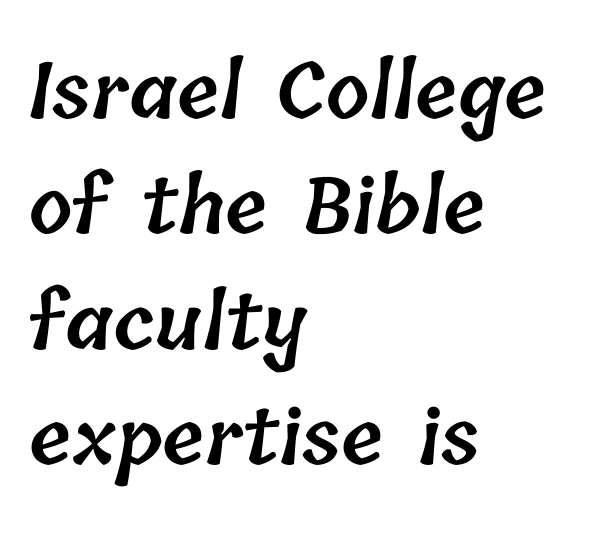
The image shows 77 px semibold type; set left-aligned, normal line spacing (1.5x), normal letter spacing, not underlined; low stroke contrast and a medium x-height.
